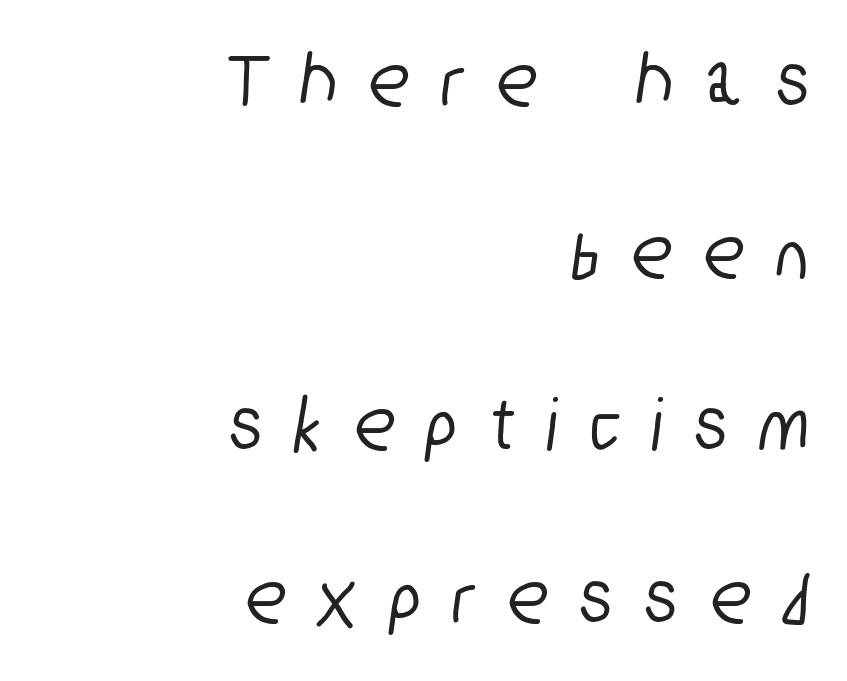
Q: Is the typeface a serif or a sans-serif typeface? A: Sans-serif.
Q: Is the text underlined? A: No.
Q: How is the paragraph aligned? A: Right-aligned.
Q: Is the spacing between letters normal or unusually wide? A: Unusually wide.
Q: Is the spacing between lines tight, normal or loose? A: Loose.
Q: Width (condensed, normal, or wide)? A: Condensed.
Q: Stroke contrast? A: Low.
Q: x-height? A: Medium.
Q: Monospaced? A: No.
